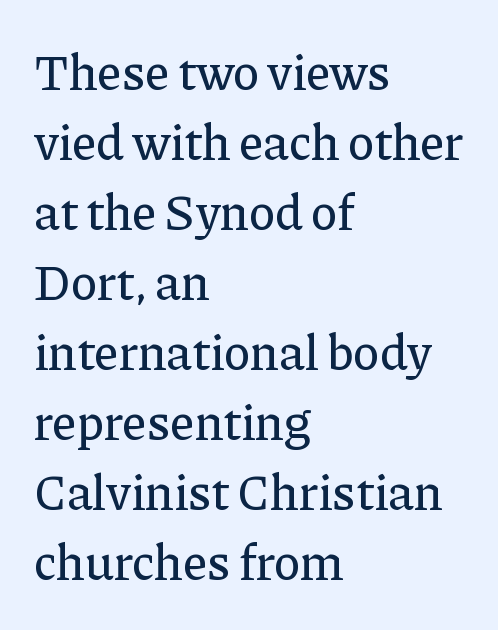
{"serif": "yes", "italic": "no", "width": "normal", "stroke_contrast": "low", "x_height": "medium", "monospaced": "no", "underline": "no", "align": "left", "line_spacing": "normal", "line_spacing_ratio": 1.4, "letter_spacing": "normal", "letter_spacing_em": 0.0, "glyph_px": 50}
